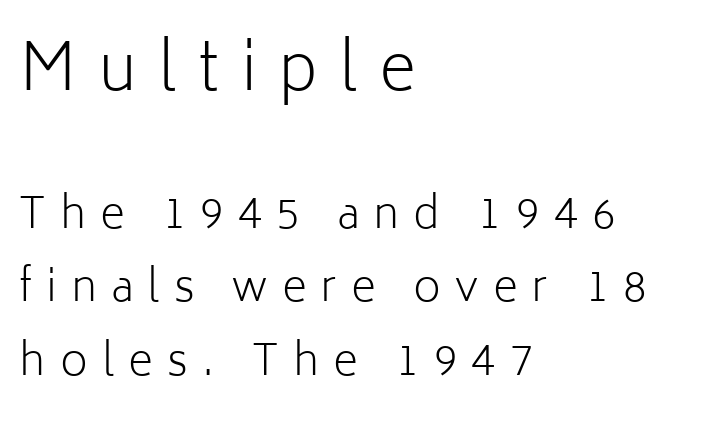
Q: Is the text bold? A: No.
Q: Is the text italic (slanted)? A: No, it is upright.
Q: Is the typeface a serif or a sans-serif typeface? A: Sans-serif.
Q: Is the text underlined? A: No.
Q: How is the paragraph aligned? A: Left-aligned.
Q: Is the spacing between letters normal or unusually wide? A: Unusually wide.
Q: Which block of text is set in a larger size, the first (top) or the second (bottom)? A: The first (top) one.
Q: Width (condensed, normal, or wide)? A: Normal.
Q: Stroke contrast? A: Low.
Q: x-height? A: Medium.
Q: Monospaced? A: No.
